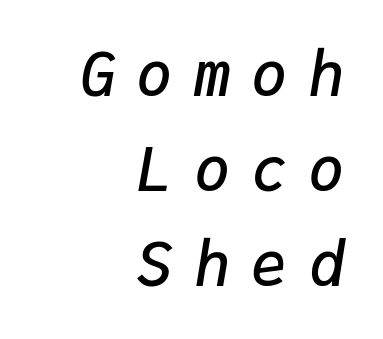
The image shows 61 px semibold type, italic (leaning right), monospaced; set right-aligned, normal line spacing (1.56x), unusually wide letter spacing (+0.34 em), not underlined; low stroke contrast and a medium x-height.
